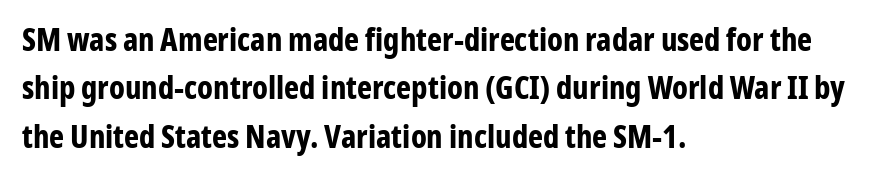
The image shows 32 px bold, condensed sans-serif type, upright; set left-aligned, normal line spacing (1.51x), normal letter spacing, not underlined; low stroke contrast and a medium x-height.
